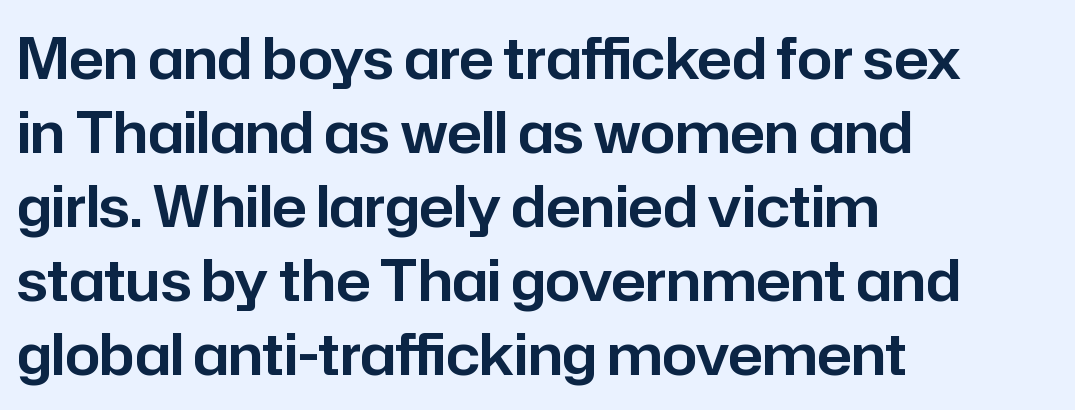
Q: Is the text italic (slanted)? A: No, it is upright.
Q: Is the typeface a serif or a sans-serif typeface? A: Sans-serif.
Q: Is the text underlined? A: No.
Q: How is the paragraph aligned? A: Left-aligned.
Q: Is the spacing between letters normal or unusually wide? A: Normal.
Q: Is the spacing between lines tight, normal or loose? A: Normal.
Q: Width (condensed, normal, or wide)? A: Normal.
Q: Stroke contrast? A: Low.
Q: x-height? A: Medium.
Q: Monospaced? A: No.
